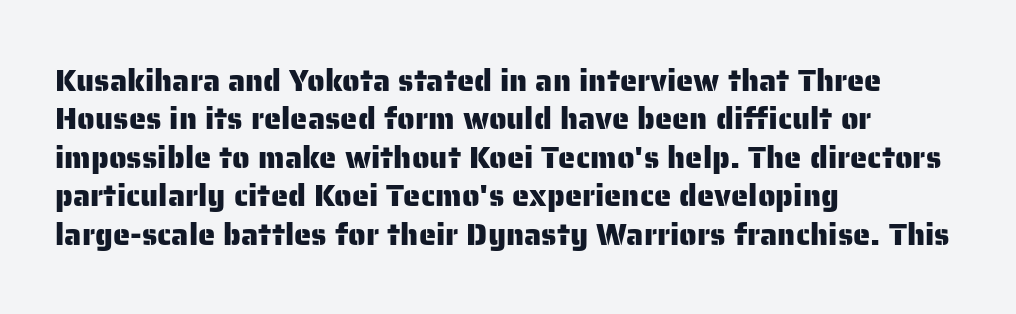
The image shows 31 px sans-serif type, upright; set left-aligned, line spacing 1.24x, normal letter spacing, not underlined; low stroke contrast and a medium x-height.
